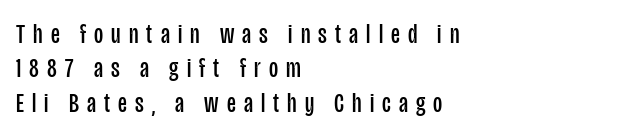
Q: Is the text bold? A: No.
Q: Is the text italic (slanted)? A: No, it is upright.
Q: Is the typeface a serif or a sans-serif typeface? A: Sans-serif.
Q: Is the text underlined? A: No.
Q: How is the paragraph aligned? A: Left-aligned.
Q: Is the spacing between letters normal or unusually wide? A: Unusually wide.
Q: Width (condensed, normal, or wide)? A: Condensed.
Q: Stroke contrast? A: Low.
Q: x-height? A: Large.
Q: Monospaced? A: No.
